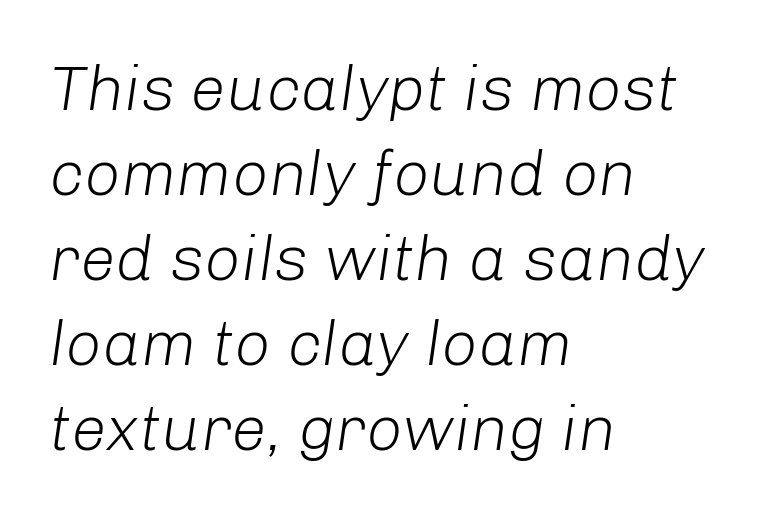
Clear beneath every line of the passage. Note the varied advance widths — an 'i' is clearly narrower than an 'm'. The type is set solid horizontally, with unmodified tracking. The passage shown is not bold in any degree. Successive baselines arrive at the customary interval. This sample uses an oblique cut, with every glyph tilted off the vertical.
